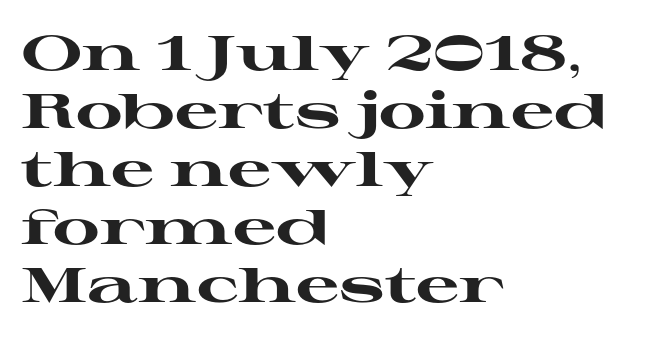
Q: Is the text bold? A: Yes.
Q: Is the text italic (slanted)? A: No, it is upright.
Q: Is the typeface a serif or a sans-serif typeface? A: Serif.
Q: Is the text underlined? A: No.
Q: How is the paragraph aligned? A: Left-aligned.
Q: Is the spacing between letters normal or unusually wide? A: Normal.
Q: Width (condensed, normal, or wide)? A: Wide.
Q: Stroke contrast? A: High.
Q: x-height? A: Medium.
Q: Monospaced? A: No.
